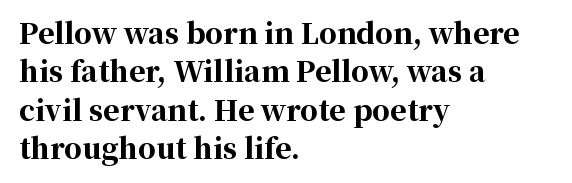
{"serif": "yes", "italic": "no", "bold": "yes", "weight": "bold", "width": "normal", "stroke_contrast": "high", "x_height": "medium", "monospaced": "no", "underline": "no", "align": "left", "line_spacing": "normal", "line_spacing_ratio": 1.37, "letter_spacing": "normal", "letter_spacing_em": 0.0, "glyph_px": 28}
